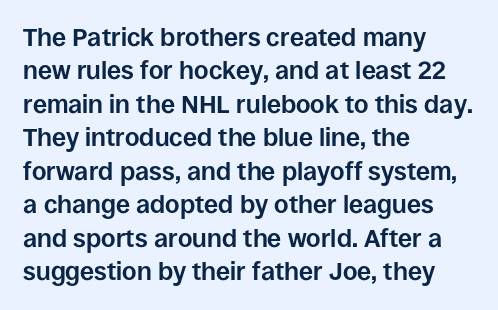
{"italic": "no", "bold": "yes", "underline": "no", "align": "left", "line_spacing": "normal", "line_spacing_ratio": 1.34, "letter_spacing": "normal", "letter_spacing_em": 0.0, "glyph_px": 25}
